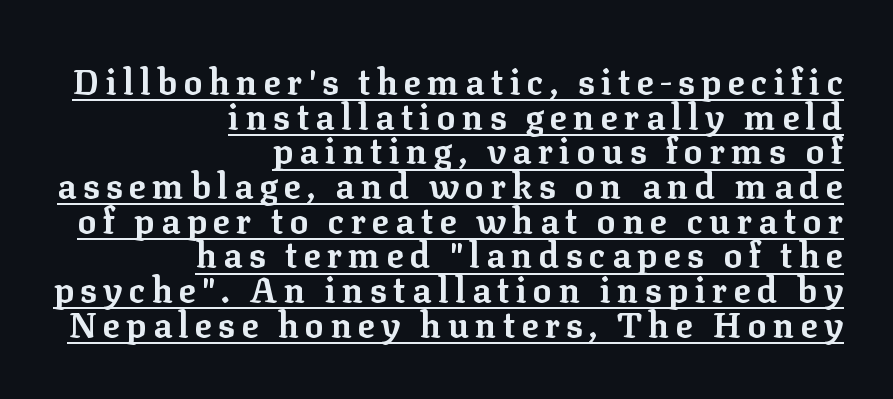
{"serif": "yes", "italic": "no", "bold": "yes", "weight": "bold", "width": "normal", "stroke_contrast": "low", "x_height": "medium", "monospaced": "no", "underline": "yes", "align": "right", "line_spacing": "tight", "line_spacing_ratio": 0.99, "glyph_px": 35}
